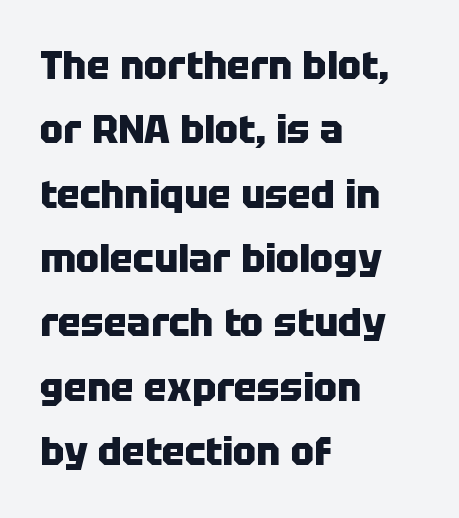
The image shows 39 px heavy sans-serif type, upright; set left-aligned, normal line spacing (1.65x), normal letter spacing, not underlined; low stroke contrast and a large x-height.
